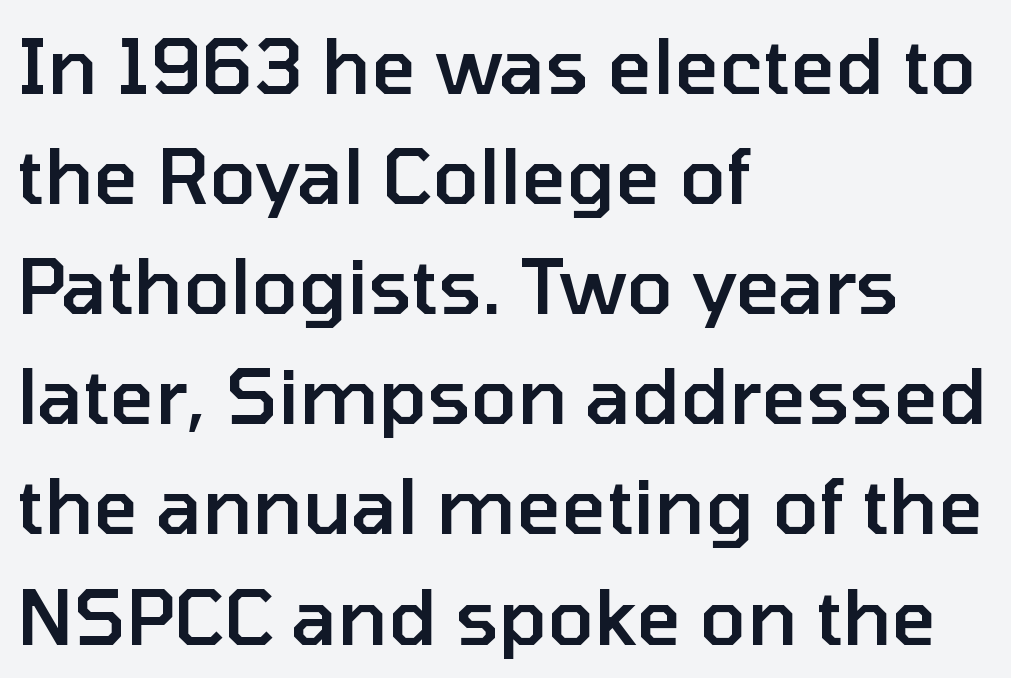
The image shows 77 px semibold sans-serif type, upright; set left-aligned, normal line spacing (1.43x), normal letter spacing, not underlined; low stroke contrast and a medium x-height.
